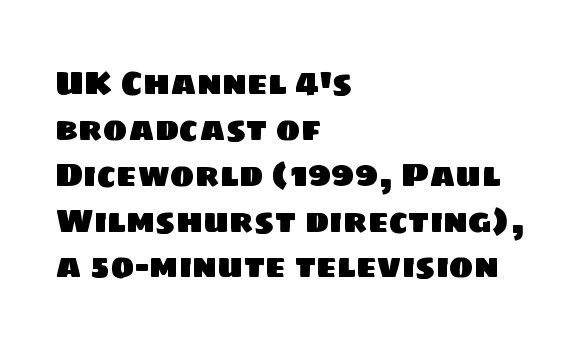
Nobody touched the tracking dial on this one. Is there much room between lines? A standard amount, neither cramped nor airy. Notice how the passage keeps a crisp vertical edge on the left only. Examine the stroke ends and you'll find no serifs. Bare-footed words on every line. Each letter keeps its own natural width here, so spacing adapts to shape.
